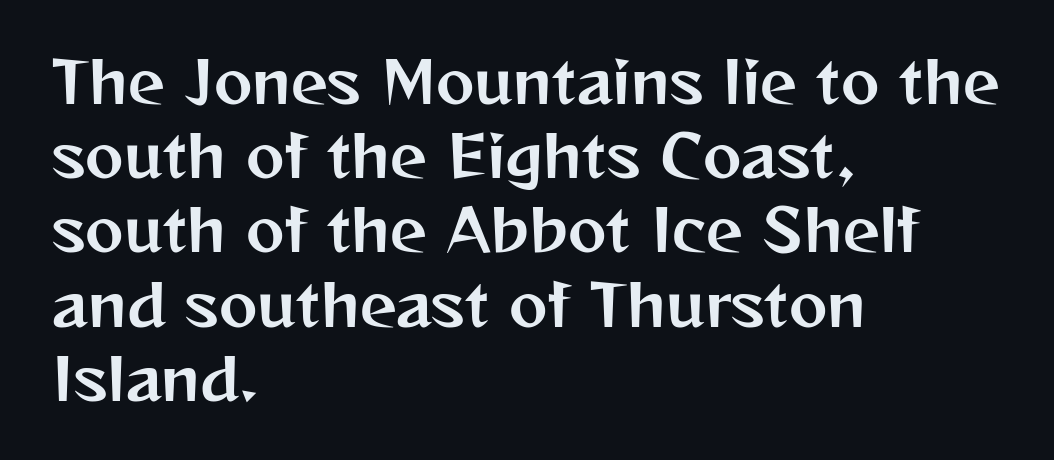
The characters display no serif detailing; their extremities are plain. The letters stand straight up with perfectly vertical stems. Check the space under the baseline: it is left empty. Honestly, the row spacing looks completely unremarkable. Short note: letters normally spaced.
